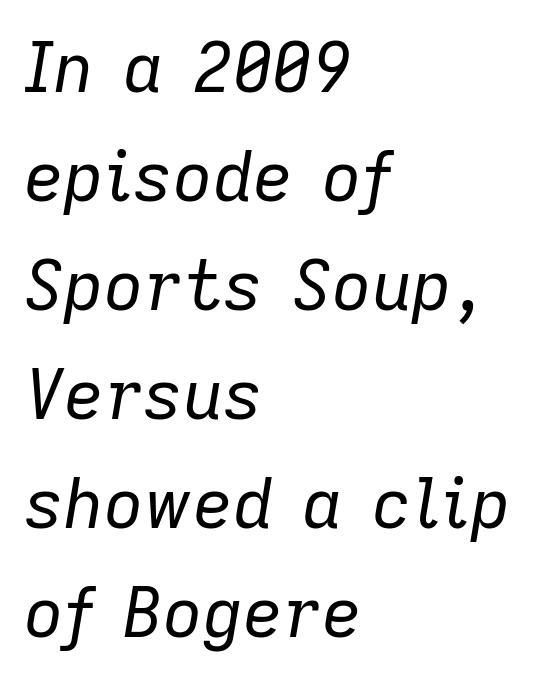
No letter is thick-stroked: the sample isn't bold. Here the designer chose a conventional face with non-uniform glyph widths. These lines stack with their left ends in a neat column. This block has exactly the height ordinary leading produces. This is oblique type, the kind used for emphasis or titles.
